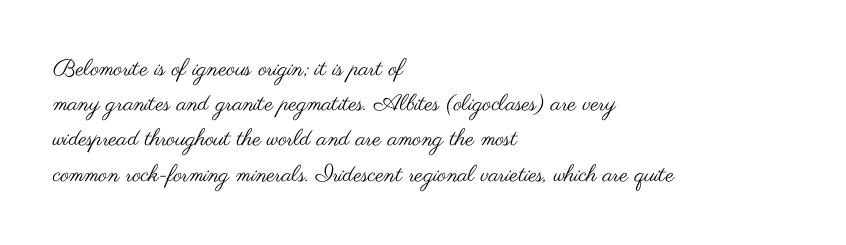
{"bold": "no", "underline": "no", "align": "left", "line_spacing": "normal", "line_spacing_ratio": 1.53, "letter_spacing": "normal", "letter_spacing_em": 0.0, "glyph_px": 23}
